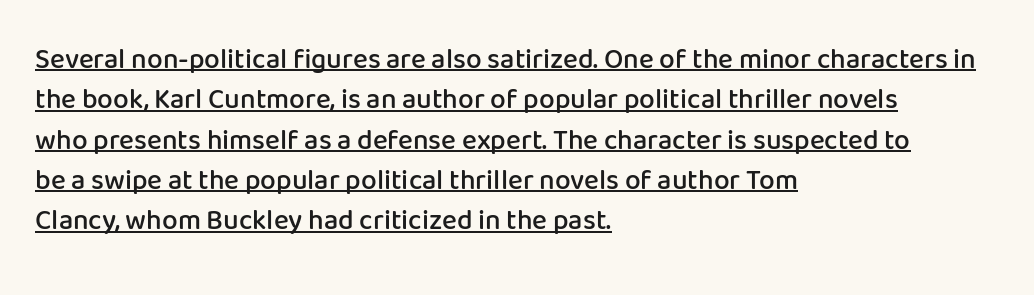
{"serif": "no", "italic": "no", "bold": "semi", "weight": "semibold", "width": "normal", "stroke_contrast": "low", "x_height": "medium", "monospaced": "no", "underline": "yes", "align": "left", "line_spacing": "normal", "line_spacing_ratio": 1.44, "letter_spacing": "normal", "letter_spacing_em": 0.0, "glyph_px": 28}
